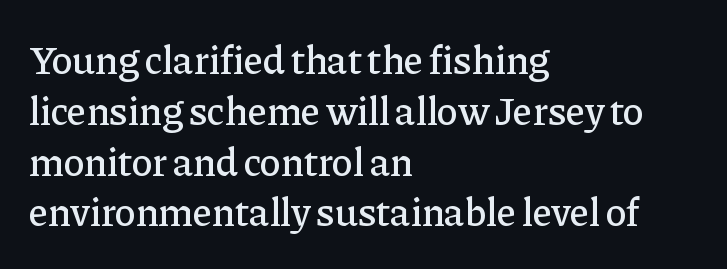
The image shows 40 px serif type, upright; set left-aligned, normal line spacing (1.27x), normal letter spacing, not underlined; low stroke contrast and a medium x-height.
